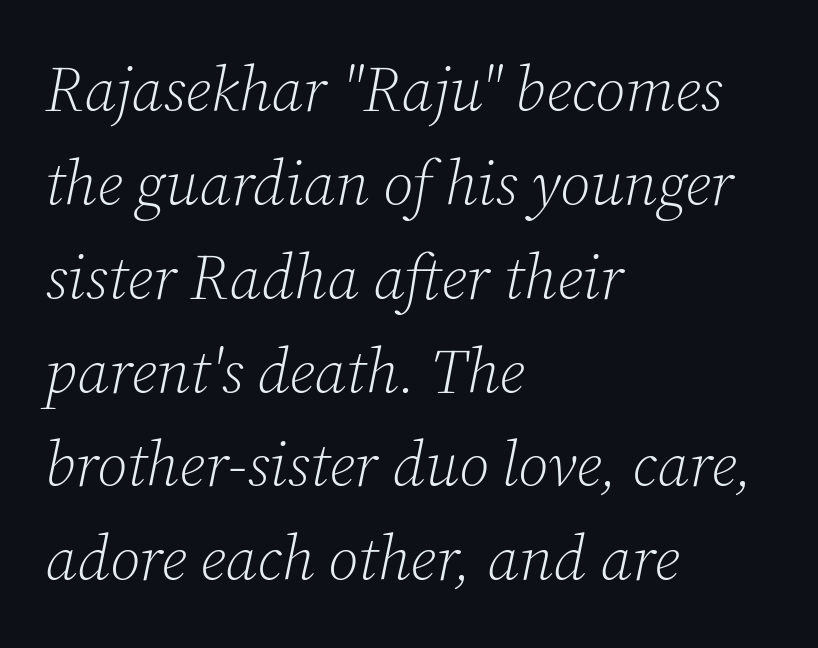
The image shows 63 px light serif type, italic (leaning right); set left-aligned, normal line spacing (1.49x), normal letter spacing, not underlined; low stroke contrast and a medium x-height.
